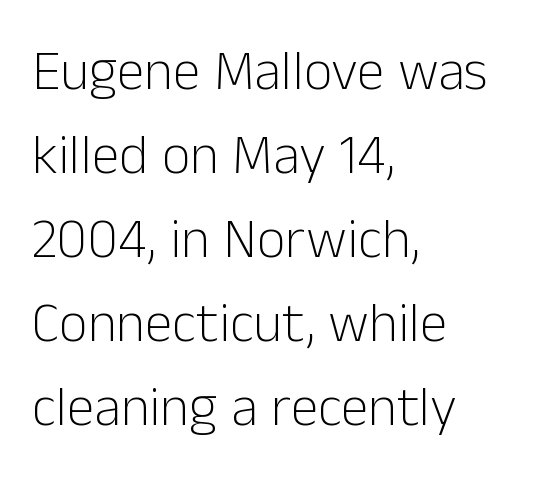
The rendering uses natural spacing where letterforms have individual widths. The foot of each line stays bare and open. The block of text has a typical density, with ordinary space between rows. Inter-character spacing is left at the font's built-in metrics. Typographically, this falls in the sans-serif category. No chunkiness to these letters — they're not bold.
